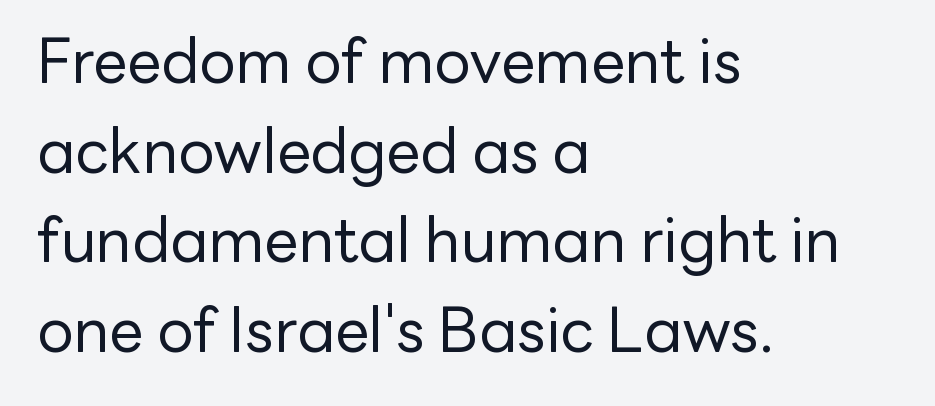
{"serif": "no", "italic": "no", "bold": "no", "weight": "regular", "width": "normal", "stroke_contrast": "low", "x_height": "medium", "monospaced": "no", "underline": "no", "align": "left", "line_spacing": "normal", "line_spacing_ratio": 1.47, "letter_spacing": "normal", "letter_spacing_em": 0.0, "glyph_px": 61}
